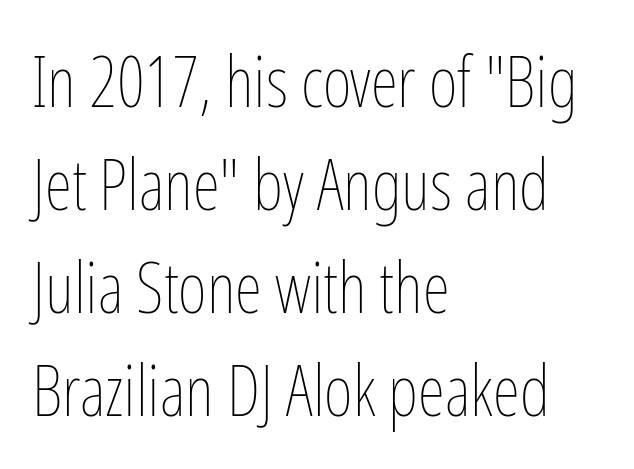
Underlining? Definitely not there. Horizontal bands of white between lines are of average thickness. Do the characters align in a grid? No, the font is proportional. You could call the tracking neutral — neither tight nor loose.
